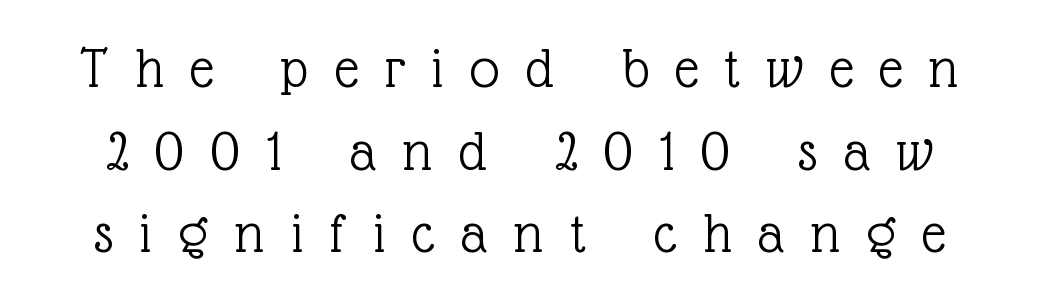
The words here are not underlined. Does extra space separate the letters? Yes, quite a lot of it. The face used here is proportionally spaced, like ordinary book or web type. The typesetting does not lean heavy: it is not bold. The type family on display is of the serif kind.
